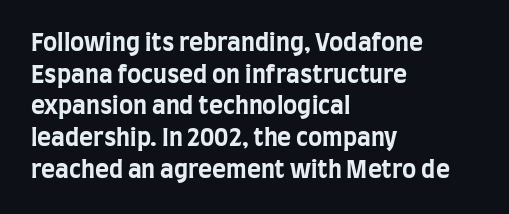
The image shows 24 px bold type, upright; set left-aligned, normal line spacing (1.32x), normal letter spacing, not underlined.
